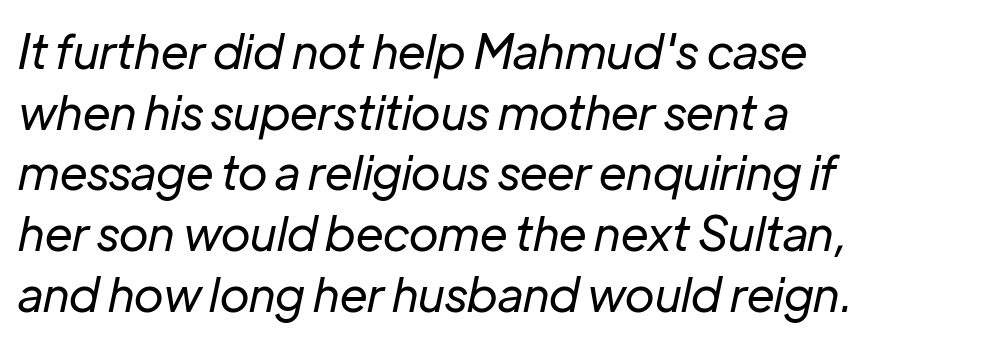
Q: Is the text bold? A: No.
Q: Is the text italic (slanted)? A: Yes, it leans right by about 12 degrees.
Q: Is the text underlined? A: No.
Q: How is the paragraph aligned? A: Left-aligned.
Q: Is the spacing between letters normal or unusually wide? A: Normal.
Q: Is the spacing between lines tight, normal or loose? A: Normal.
Q: Width (condensed, normal, or wide)? A: Normal.
Q: Stroke contrast? A: Low.
Q: x-height? A: Medium.
Q: Monospaced? A: No.
